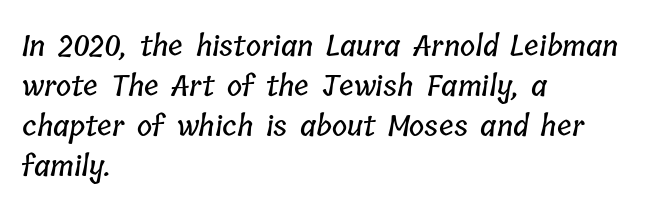
The image shows 29 px condensed type; set left-aligned, normal line spacing (1.38x), normal letter spacing, not underlined; low stroke contrast and a medium x-height.
